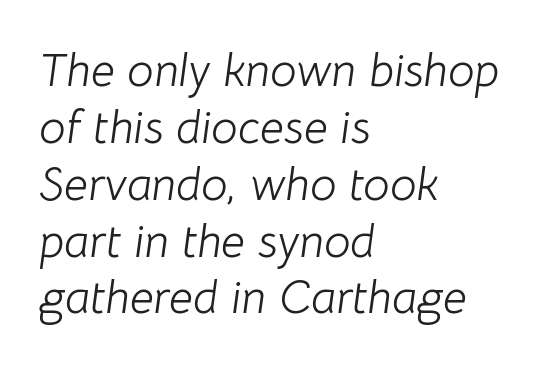
Q: Is the text bold? A: No.
Q: Is the text italic (slanted)? A: Yes, it leans right by about 8 degrees.
Q: Is the text underlined? A: No.
Q: How is the paragraph aligned? A: Left-aligned.
Q: Is the spacing between letters normal or unusually wide? A: Normal.
Q: Width (condensed, normal, or wide)? A: Normal.
Q: Stroke contrast? A: Low.
Q: x-height? A: Medium.
Q: Monospaced? A: No.
